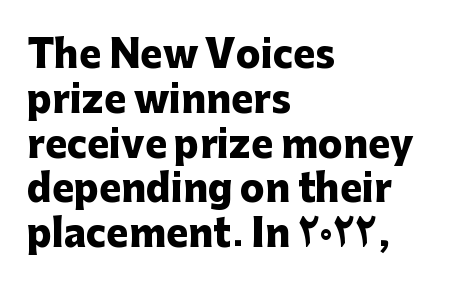
Q: Is the text bold? A: Yes.
Q: Is the text italic (slanted)? A: No, it is upright.
Q: Is the typeface a serif or a sans-serif typeface? A: Sans-serif.
Q: Is the text underlined? A: No.
Q: How is the paragraph aligned? A: Left-aligned.
Q: Is the spacing between letters normal or unusually wide? A: Normal.
Q: Width (condensed, normal, or wide)? A: Normal.
Q: Stroke contrast? A: Low.
Q: x-height? A: Medium.
Q: Monospaced? A: No.
